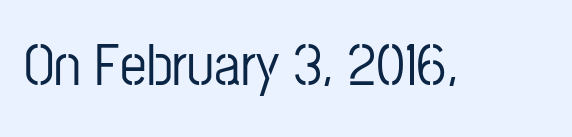
The image shows 59 px condensed sans-serif type, upright; set normal letter spacing, not underlined; low stroke contrast and a medium x-height.
